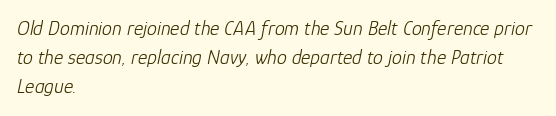
Q: Is the text bold? A: No.
Q: Is the text italic (slanted)? A: Yes, it leans right by about 12 degrees.
Q: Is the text underlined? A: No.
Q: How is the paragraph aligned? A: Left-aligned.
Q: Is the spacing between letters normal or unusually wide? A: Normal.
Q: Is the spacing between lines tight, normal or loose? A: Normal.
